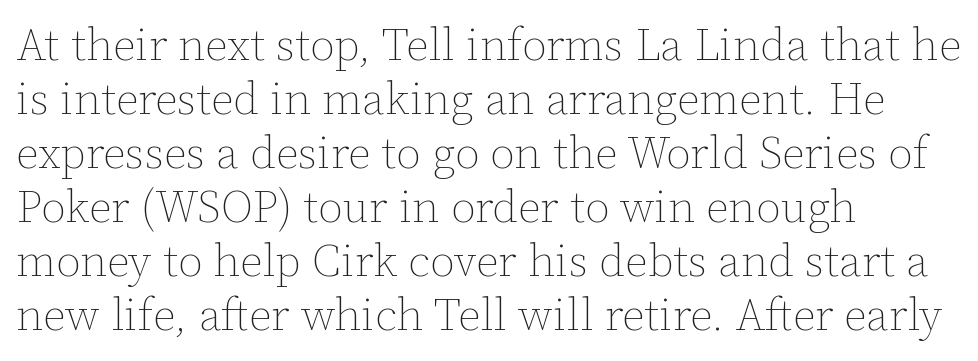
The image shows 45 px thin type, upright; set left-aligned, line spacing 1.2x, normal letter spacing, not underlined; low stroke contrast and a medium x-height.
